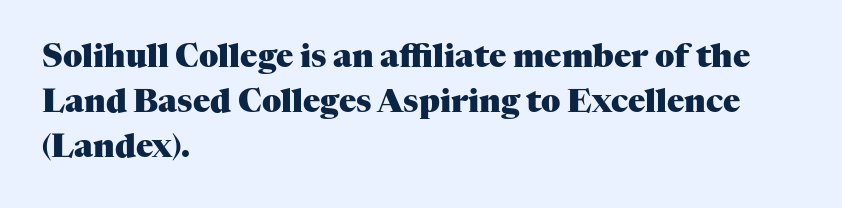
The image shows 32 px heavy serif type, upright; set left-aligned, normal line spacing (1.41x), normal letter spacing, not underlined; medium stroke contrast and a medium x-height.
